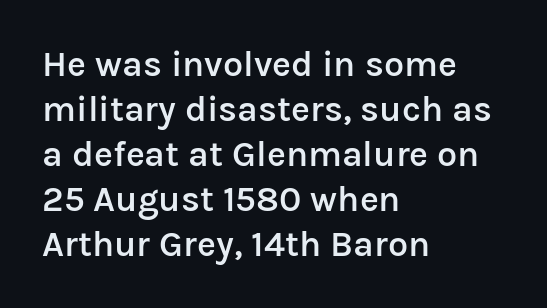
Q: Is the text bold? A: Semi-bold.
Q: Is the text italic (slanted)? A: No, it is upright.
Q: Is the typeface a serif or a sans-serif typeface? A: Sans-serif.
Q: Is the text underlined? A: No.
Q: How is the paragraph aligned? A: Left-aligned.
Q: Is the spacing between letters normal or unusually wide? A: Normal.
Q: Is the spacing between lines tight, normal or loose? A: Normal.
Q: Width (condensed, normal, or wide)? A: Normal.
Q: Stroke contrast? A: Low.
Q: x-height? A: Medium.
Q: Monospaced? A: No.
